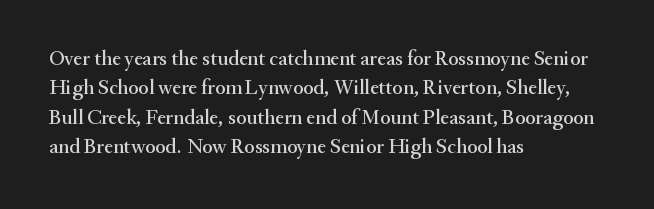
If you drew a ruler down the left edge, every line would touch it. The foot of each line stays bare and open. What's the leading like? Ordinary, nothing unusual. The axis of the letterforms is exactly vertical. Observe the ordinary spacing: letters are neighbours, not strangers.
